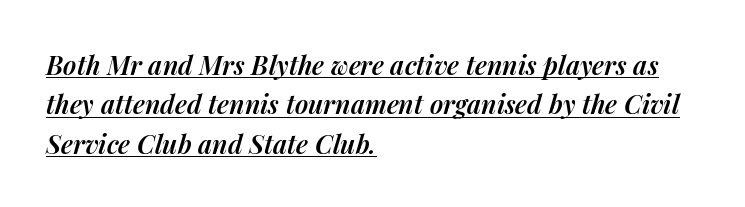
Layout note: lines flush left. Successive baselines arrive at the customary interval. The whole block is typeset with a tilt. Is the letter spacing exaggerated? No — it looks like the ordinary default.
